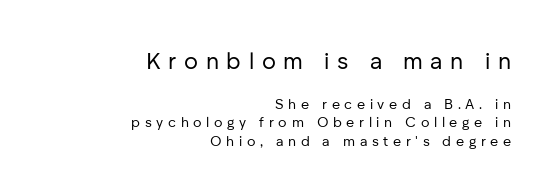
The image shows 23 px text type, upright; set right-aligned, normal line spacing (1.32x), unusually wide letter spacing (+0.33 em), not underlined; the first (top) block is 1.64x larger.
